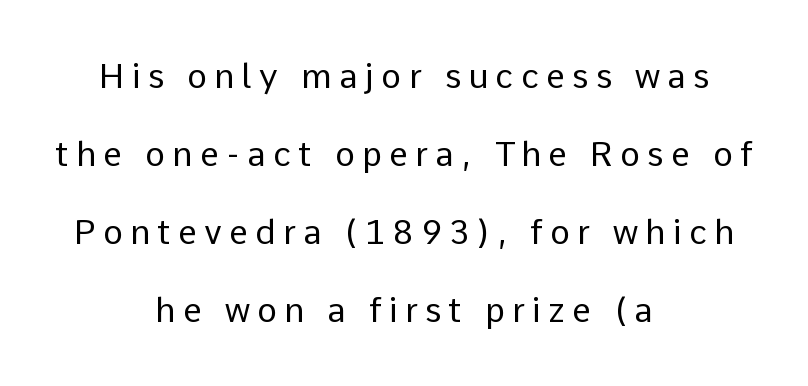
The letters carry no serifs — their stems end cleanly without finishing strokes. Each line is balanced around a shared central axis. Unmarked baselines from the first word to the last. Line spacing here is loose. Short note: letters widely spaced. Each letter keeps its own natural width here, so spacing adapts to shape.
